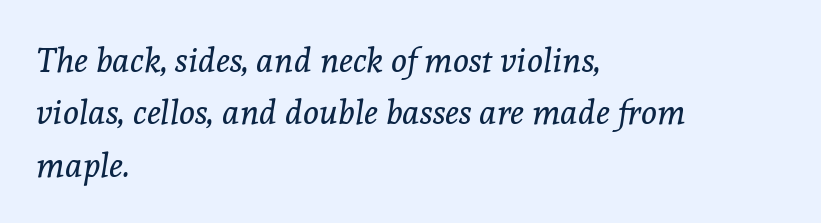
Quick note: italic. The glyphs are unaccompanied by any horizontal stroke below them. No extra ink here — the face is not bold. Each letter keeps its own natural width here, so spacing adapts to shape.
